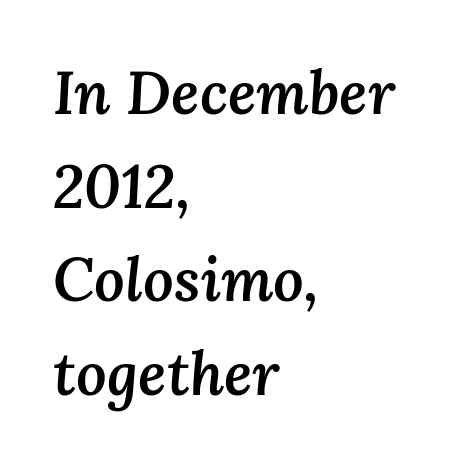
{"italic": "yes", "lean": "right", "slant_degrees": 3, "bold": "semi", "weight": "semibold", "width": "normal", "stroke_contrast": "medium", "x_height": "medium", "monospaced": "no", "underline": "no", "align": "left", "line_spacing": "normal", "line_spacing_ratio": 1.56, "letter_spacing": "normal", "letter_spacing_em": 0.0, "glyph_px": 60}
